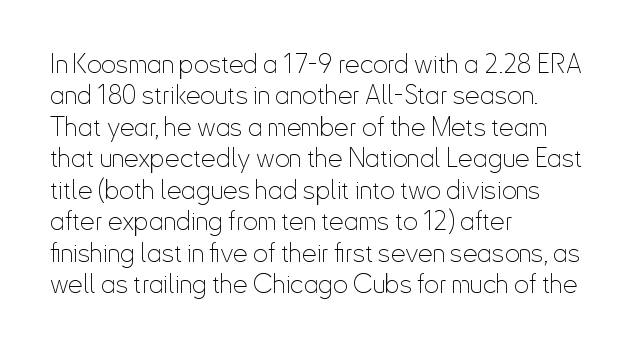
What stands out about the letter spacing? Nothing — it is the standard amount. The rendering anchors every line to the left-hand side. A light-to-regular cut is what we see here. Ordinary non-slanted type is in use.
